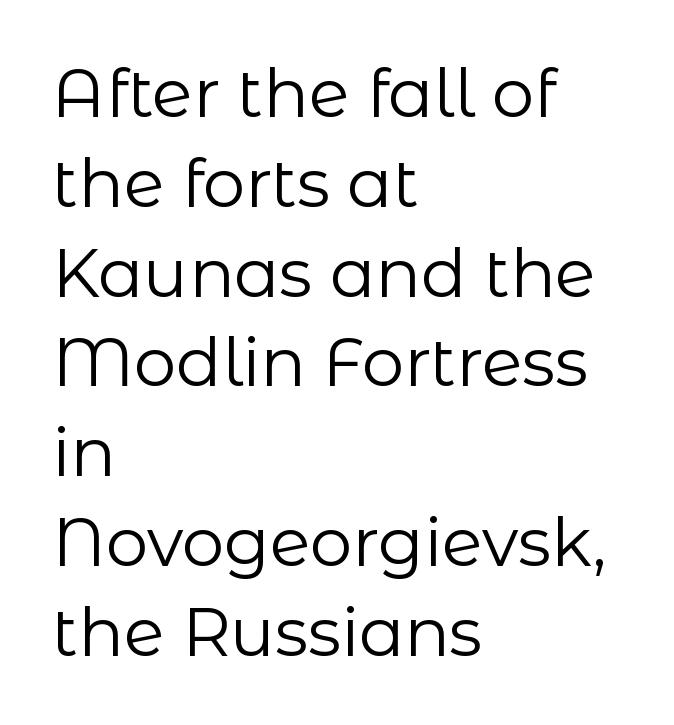
{"serif": "no", "italic": "no", "bold": "no", "weight": "regular", "width": "normal", "stroke_contrast": "low", "x_height": "medium", "monospaced": "no", "underline": "no", "align": "left", "line_spacing": "normal", "line_spacing_ratio": 1.34, "letter_spacing": "normal", "letter_spacing_em": 0.0, "glyph_px": 67}
